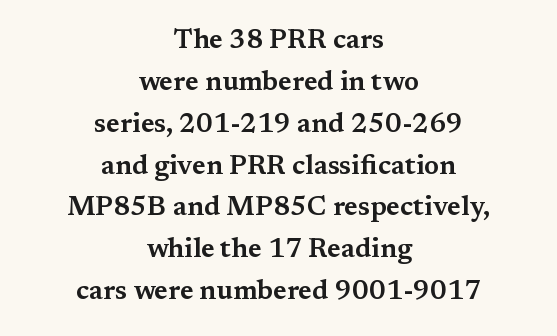
Q: Is the text italic (slanted)? A: No, it is upright.
Q: Is the text underlined? A: No.
Q: How is the paragraph aligned? A: Centered.
Q: Is the spacing between letters normal or unusually wide? A: Normal.
Q: Is the spacing between lines tight, normal or loose? A: Normal.
